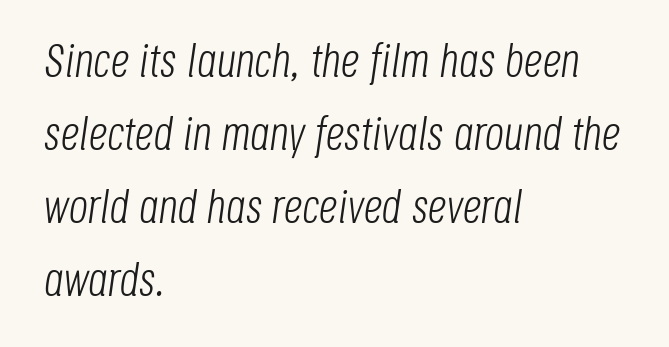
In CSS terms this would be text-align: left. Leading matches the norm, producing a regular column. The tracking reads as untouched default to a designer's eye. The face looks like a standard text weight, possibly lighter. The space beneath each line is pristine and unruled.
